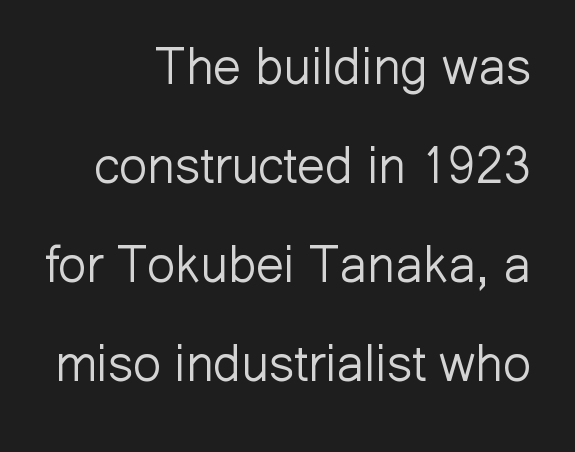
When letters stand straight like this, we call the style roman or upright. The paragraph shown leans on its right margin. The designer dialed line spacing up above the default. The space directly below the letters is spotless.
